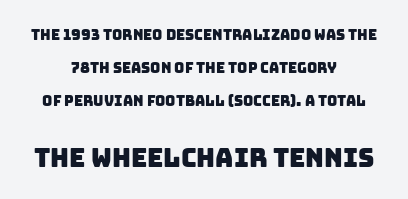
The image shows 25 px text type; set centered, loose line spacing (2.34x), normal letter spacing, not underlined; the second (bottom) block is 1.79x larger.
